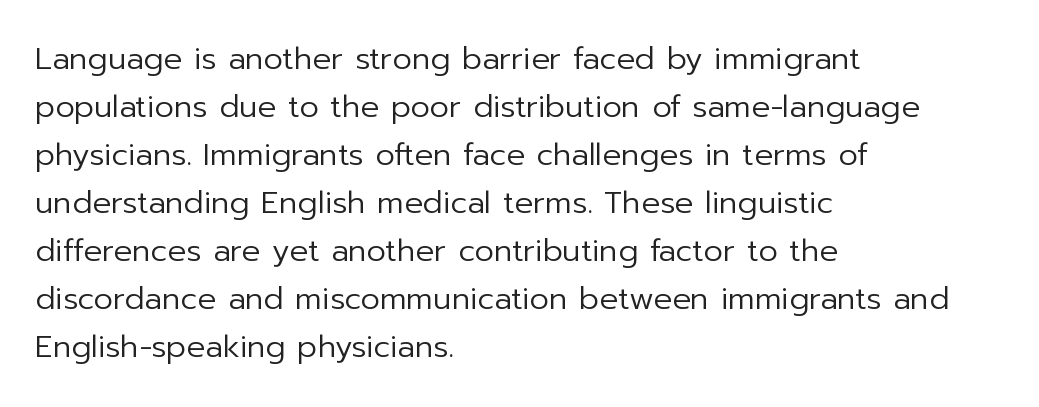
The image shows 31 px regular-weight sans-serif type, upright; set left-aligned, normal line spacing (1.55x), normal letter spacing, not underlined; low stroke contrast and a medium x-height.
